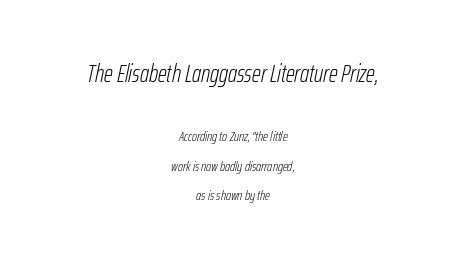
Q: Is the text bold? A: No.
Q: Is the text italic (slanted)? A: Yes, it leans right by about 12 degrees.
Q: Is the text underlined? A: No.
Q: How is the paragraph aligned? A: Centered.
Q: Is the spacing between letters normal or unusually wide? A: Normal.
Q: Is the spacing between lines tight, normal or loose? A: Loose.
Q: Which block of text is set in a larger size, the first (top) or the second (bottom)? A: The first (top) one.
